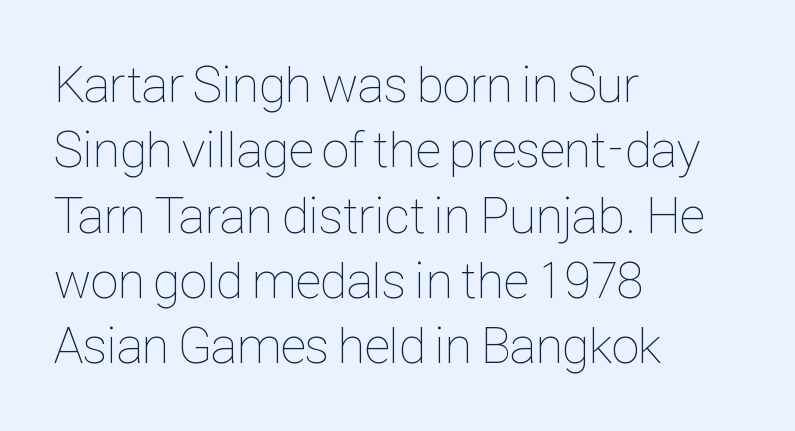
Q: Is the text bold? A: No.
Q: Is the text italic (slanted)? A: No, it is upright.
Q: Is the text underlined? A: No.
Q: How is the paragraph aligned? A: Left-aligned.
Q: Is the spacing between letters normal or unusually wide? A: Normal.
Q: Is the spacing between lines tight, normal or loose? A: Normal.
Q: Width (condensed, normal, or wide)? A: Condensed.
Q: Stroke contrast? A: Low.
Q: x-height? A: Medium.
Q: Monospaced? A: No.
